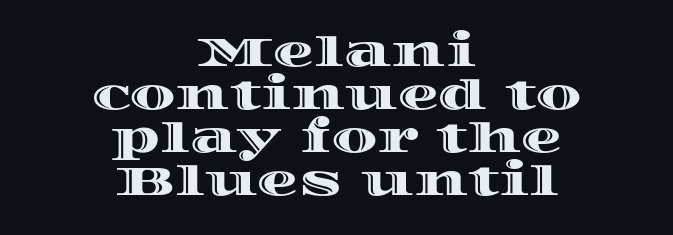
This rendering uses center alignment, leaving both contours irregular but symmetric. These lines are rendered in a variable-pitch font. Does the lettering tilt? It doesn't — this is upright. The specimen omits any rule beneath the text block's lines. Whoever set this chose condensed vertical rhythm over breathing room. In terms of letterspacing, this is plain default setting.
